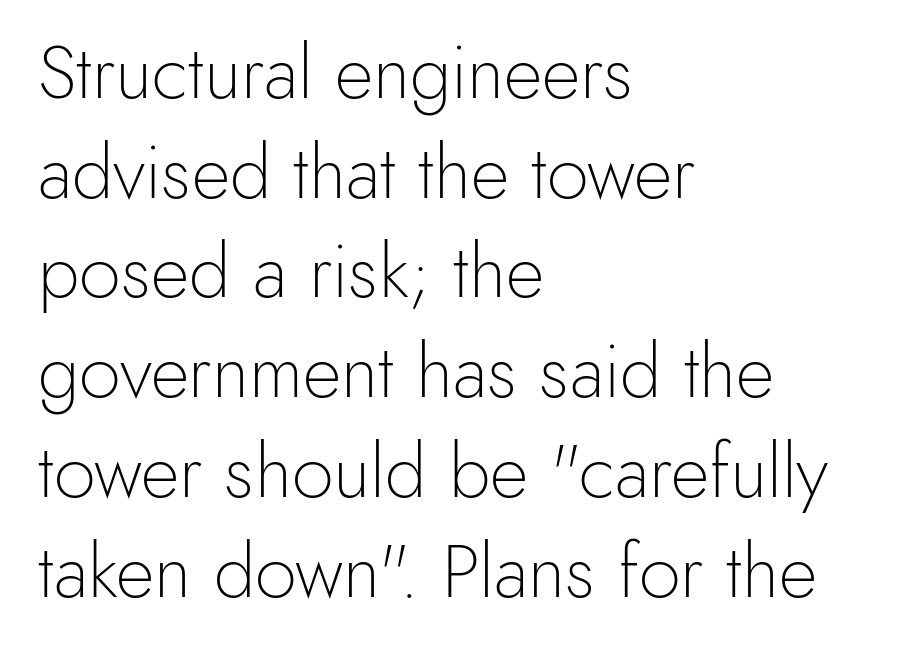
Unbolded letterforms with no extra heft. Which margin do the lines hug? The left one — the right edge is uneven. What kind of face is this? One without serifs — a sans. The words here are not underlined. The letters advance in unequal steps, a hallmark of proportional type.
